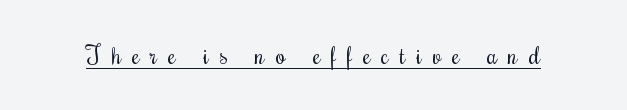
The face used here appears with an underline applied. Substantial extra tracking has been applied to these lines. Heft: none added — not bold.
